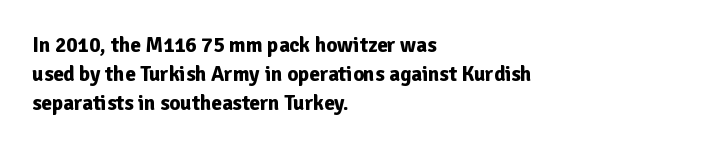
{"italic": "no", "bold": "yes", "underline": "no", "align": "left", "line_spacing": "normal", "line_spacing_ratio": 1.39, "letter_spacing": "normal", "letter_spacing_em": 0.0, "glyph_px": 21}
